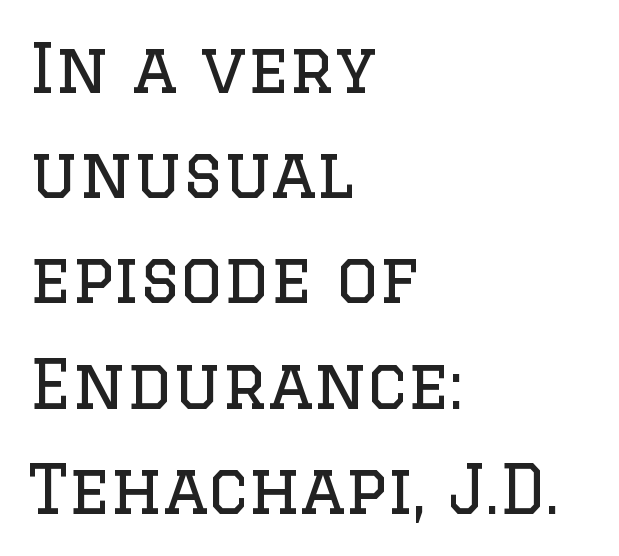
{"serif": "yes", "italic": "no", "bold": "no", "weight": "regular", "width": "normal", "stroke_contrast": "low", "x_height": "large", "monospaced": "no", "underline": "no", "align": "left", "line_spacing": "normal", "line_spacing_ratio": 1.57, "letter_spacing": "normal", "letter_spacing_em": 0.0, "glyph_px": 67}
